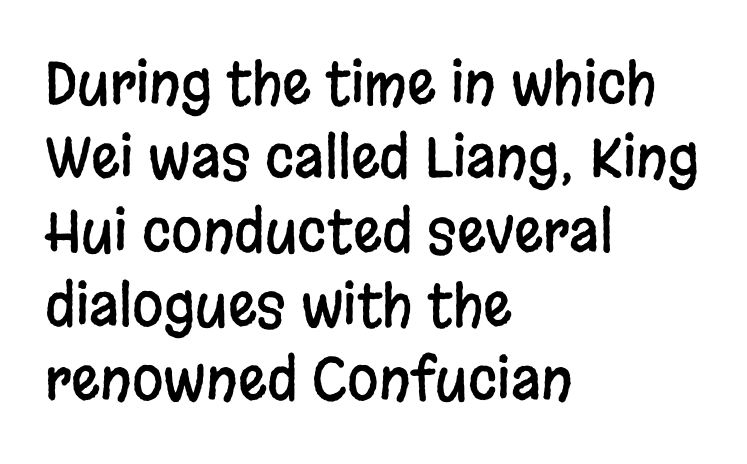
The image shows 57 px condensed sans-serif type, upright; set left-aligned, normal line spacing (1.3x), normal letter spacing, not underlined; low stroke contrast and a large x-height.
